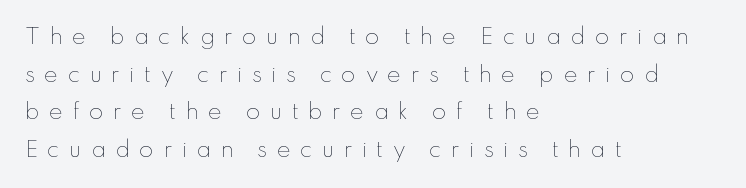
The image shows 21 px text type, upright; set left-aligned, line spacing 1.79x, unusually wide letter spacing (+0.44 em), not underlined.
